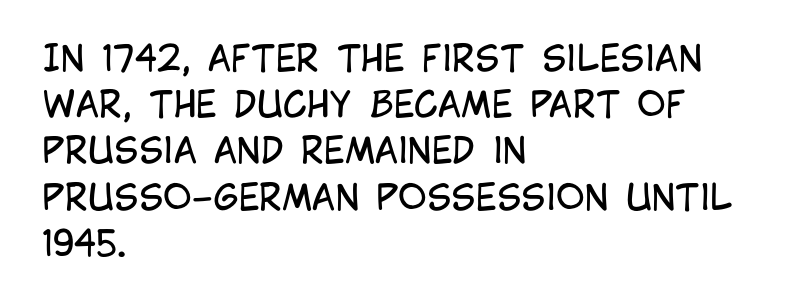
The image shows 35 px regular-weight, condensed sans-serif type, upright; set left-aligned, normal line spacing (1.32x), normal letter spacing, not underlined; low stroke contrast and a large x-height.
